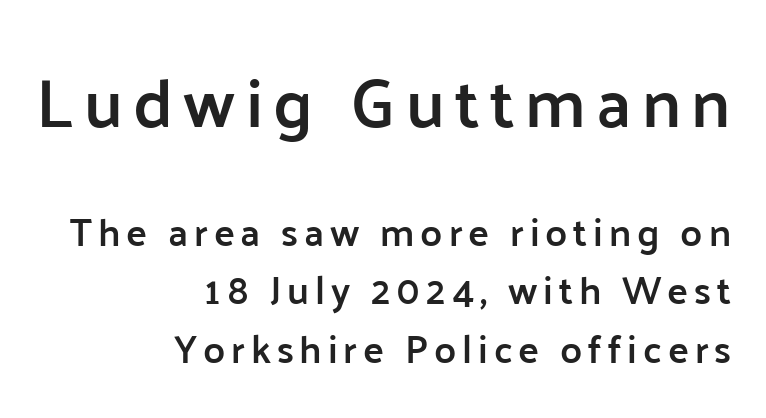
Q: Is the text bold? A: Semi-bold.
Q: Is the text italic (slanted)? A: No, it is upright.
Q: Is the typeface a serif or a sans-serif typeface? A: Sans-serif.
Q: Is the text underlined? A: No.
Q: How is the paragraph aligned? A: Right-aligned.
Q: Is the spacing between lines tight, normal or loose? A: Normal.
Q: Which block of text is set in a larger size, the first (top) or the second (bottom)? A: The first (top) one.
Q: Width (condensed, normal, or wide)? A: Normal.
Q: Stroke contrast? A: Low.
Q: x-height? A: Medium.
Q: Monospaced? A: No.
